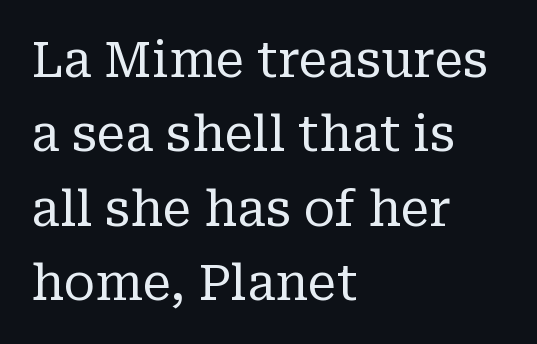
Q: Is the text bold? A: No.
Q: Is the text italic (slanted)? A: No, it is upright.
Q: Is the typeface a serif or a sans-serif typeface? A: Serif.
Q: Is the text underlined? A: No.
Q: How is the paragraph aligned? A: Left-aligned.
Q: Is the spacing between letters normal or unusually wide? A: Normal.
Q: Is the spacing between lines tight, normal or loose? A: Normal.
Q: Width (condensed, normal, or wide)? A: Normal.
Q: Stroke contrast? A: Low.
Q: x-height? A: Medium.
Q: Monospaced? A: No.
